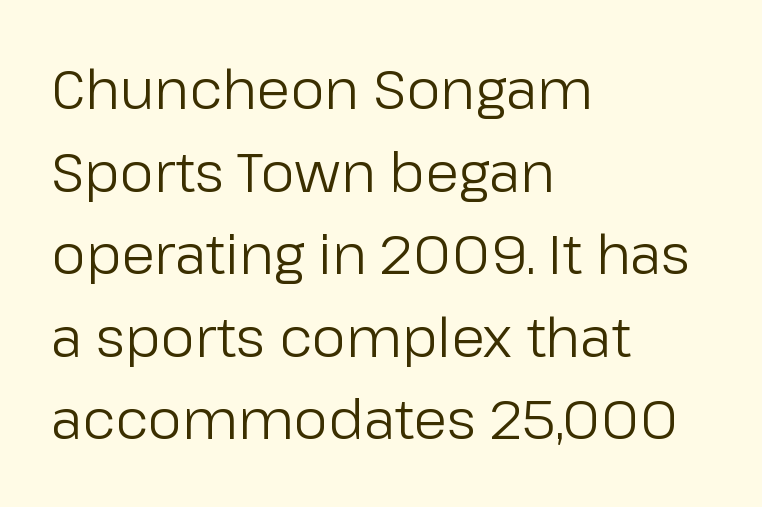
Looks like regular typesetting: each glyph gets only the width it needs. The rendering anchors every line to the left-hand side. Each word holds together tightly as a unit, with standard inter-letter gaps. Serifs: no, the terminals of the letterforms are clean.
